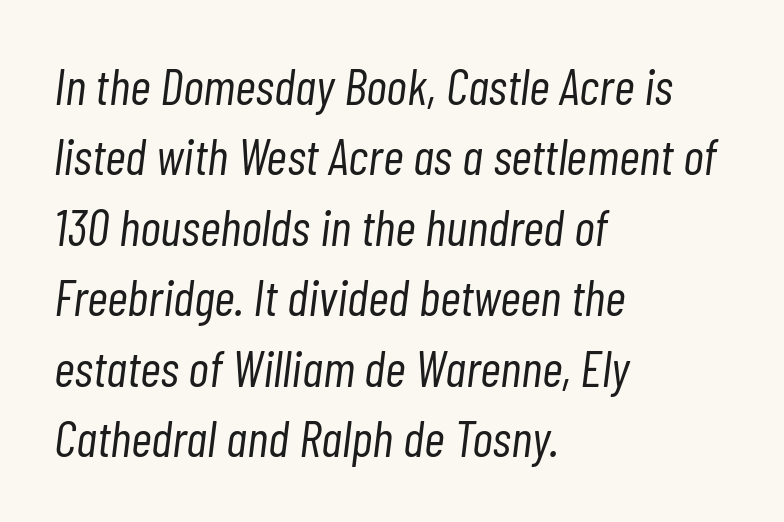
The image shows 51 px light, condensed type, italic (leaning right); set left-aligned, normal line spacing (1.38x), normal letter spacing, not underlined; low stroke contrast and a medium x-height.
